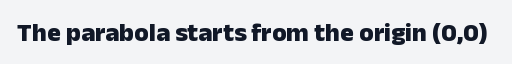
The image shows 26 px bold type, upright; set normal letter spacing, not underlined.
